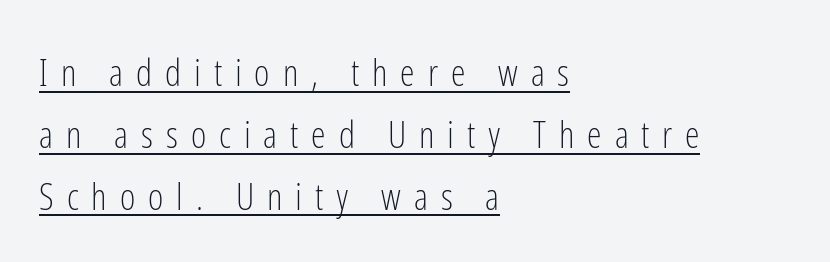
{"serif": "no", "italic": "no", "bold": "no", "weight": "light", "width": "condensed", "stroke_contrast": "low", "x_height": "medium", "monospaced": "no", "underline": "yes", "align": "left", "line_spacing": "normal", "line_spacing_ratio": 1.67, "letter_spacing": "wide", "letter_spacing_em": 0.35, "glyph_px": 37}
